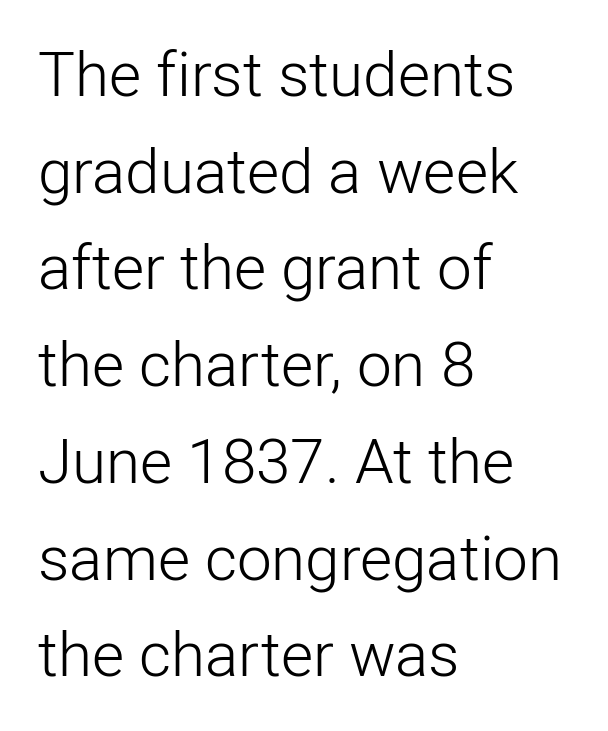
The text block is weighted toward the left margin, trailing off unevenly rightward. A quiet, ordinary-to-light weight characterises the typeface. The designer left line spacing at the default. Inter-character spacing is left at the font's built-in metrics. Vertical strokes here are truly vertical. A clean baseline with only descenders dipping below it.
